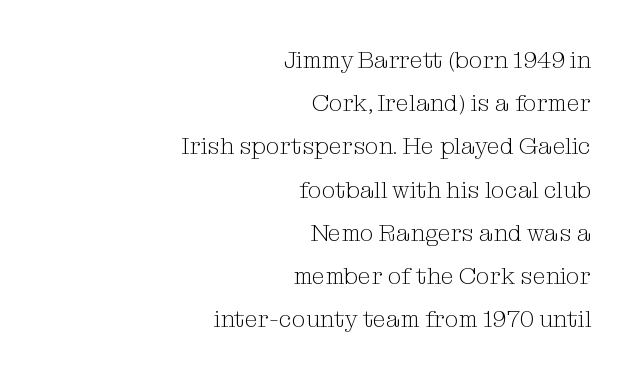
No heavy texture on the line: the type isn't bold. Compared with typical body copy, the letter spacing here is the same. Visually the block forms a straight wall on the right and a jagged coastline on the left. Nope, not italic — everything's standing straight.
